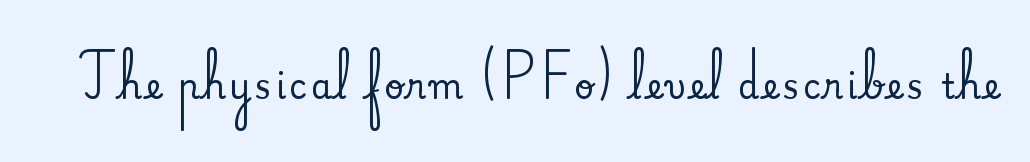
The image shows 34 px serif type, upright; set not underlined; medium stroke contrast and a small x-height.
